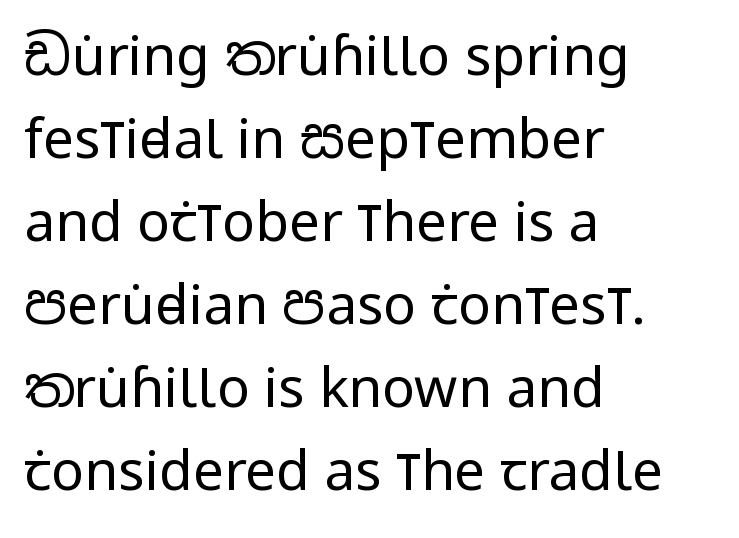
Q: Is the text bold? A: No.
Q: Is the text italic (slanted)? A: No, it is upright.
Q: Is the typeface a serif or a sans-serif typeface? A: Sans-serif.
Q: Is the text underlined? A: No.
Q: How is the paragraph aligned? A: Left-aligned.
Q: Is the spacing between letters normal or unusually wide? A: Normal.
Q: Is the spacing between lines tight, normal or loose? A: Normal.
Q: Width (condensed, normal, or wide)? A: Condensed.
Q: Stroke contrast? A: Low.
Q: x-height? A: Large.
Q: Monospaced? A: No.
